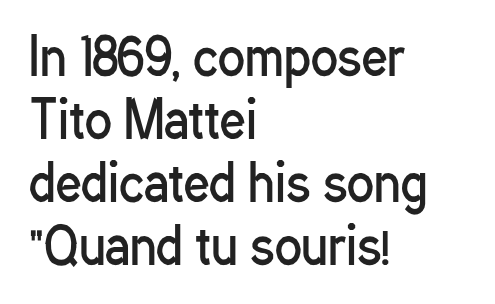
Is this a sans? Yes — the strokes have no serifs. The face looks like a standard text weight, possibly lighter. If you measured baseline to baseline, you'd find a middling distance. No extra tracking has been applied to these lines. Descenders hang freely into open space. The letters advance in unequal steps, a hallmark of proportional type.
